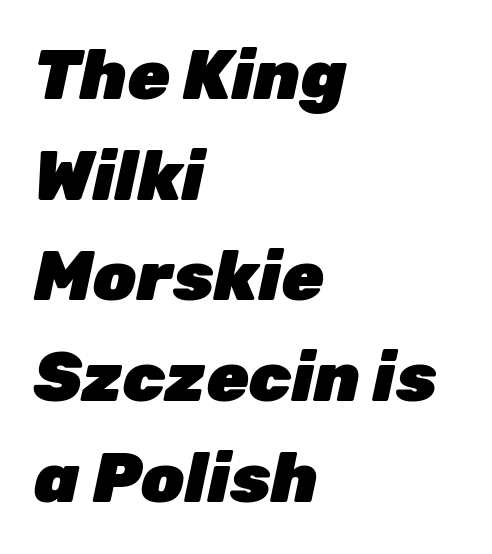
The image shows 69 px heavy type, italic (leaning right); set left-aligned, normal line spacing (1.46x), normal letter spacing, not underlined; low stroke contrast and a medium x-height.
